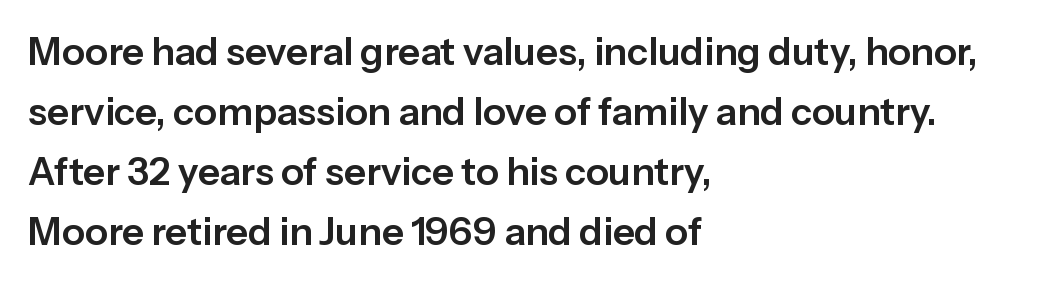
The image shows 38 px sans-serif type, upright; set left-aligned, normal line spacing (1.58x), normal letter spacing, not underlined; low stroke contrast and a medium x-height.
